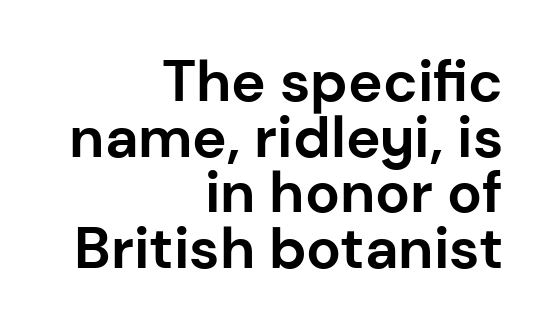
{"serif": "no", "italic": "no", "bold": "yes", "weight": "bold", "width": "normal", "stroke_contrast": "low", "x_height": "medium", "monospaced": "no", "underline": "no", "align": "right", "line_spacing": "tight", "line_spacing_ratio": 0.96, "letter_spacing": "normal", "letter_spacing_em": 0.0, "glyph_px": 58}
